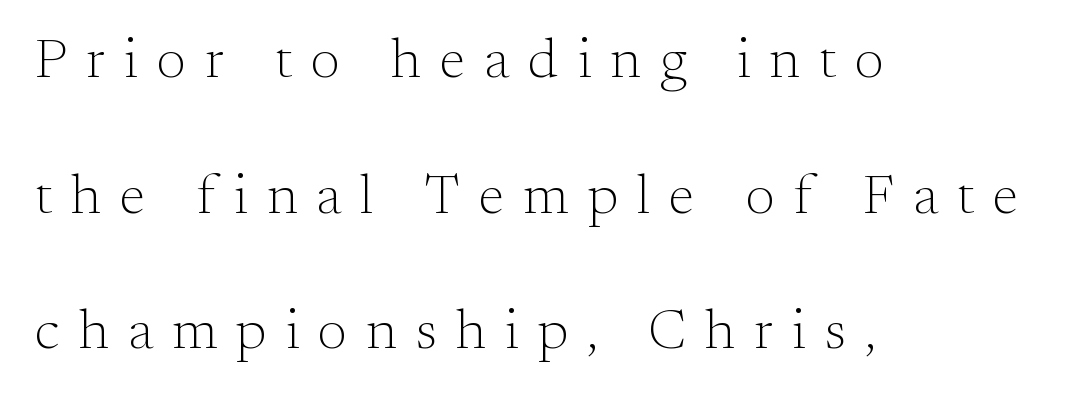
{"serif": "yes", "italic": "no", "bold": "no", "weight": "light", "width": "normal", "stroke_contrast": "medium", "x_height": "small", "monospaced": "no", "underline": "no", "align": "left", "line_spacing": "loose", "line_spacing_ratio": 2.42, "letter_spacing": "wide", "letter_spacing_em": 0.34, "glyph_px": 56}
